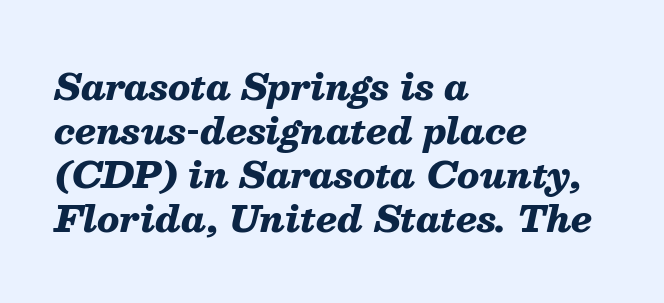
Left-aligned paragraph, ragged on the right. This is heavy type, rendered in bold. If you drew a line through each stem, it would be angled. A typesetter would call this proportional, since set widths differ per character. Words float on clear page, feet unadorned. Observe the ordinary spacing: letters are neighbours, not strangers.
